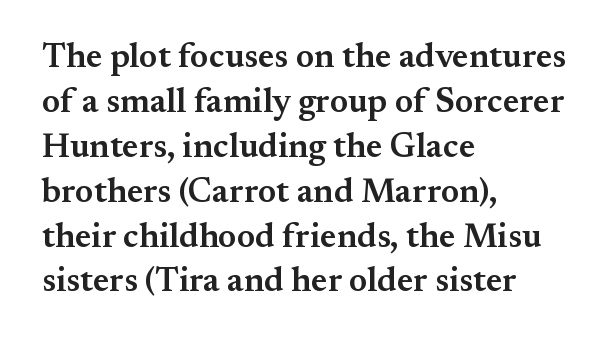
Notice how the passage keeps a crisp vertical edge on the left only. Think of a printed novel: that variable character pitch is what you see here. The axis of the letterforms is exactly vertical. To sum up the face: it has serifs. Plain, unruled lines of type.
